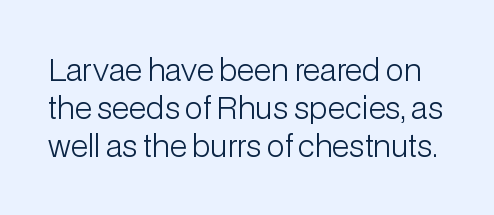
Q: Is the text bold? A: No.
Q: Is the text italic (slanted)? A: No, it is upright.
Q: Is the typeface a serif or a sans-serif typeface? A: Sans-serif.
Q: Is the text underlined? A: No.
Q: Is the spacing between letters normal or unusually wide? A: Normal.
Q: Is the spacing between lines tight, normal or loose? A: Normal.
Q: Width (condensed, normal, or wide)? A: Normal.
Q: Stroke contrast? A: Low.
Q: x-height? A: Medium.
Q: Monospaced? A: No.
